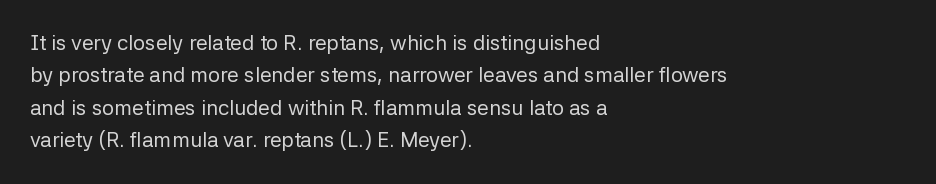
The image shows 21 px text type, upright; set left-aligned, normal line spacing (1.54x), normal letter spacing, not underlined.
